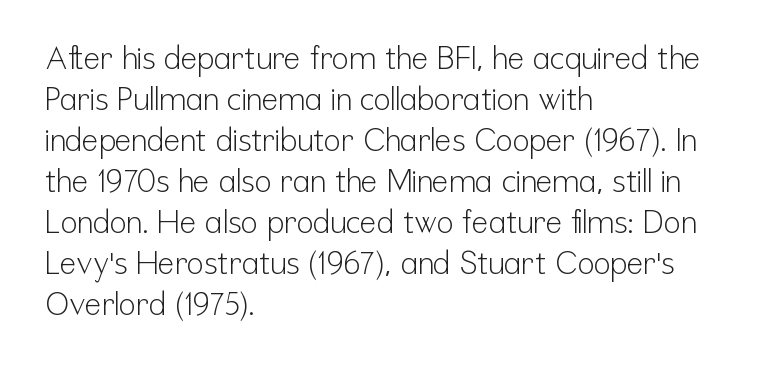
Q: Is the text bold? A: No.
Q: Is the text italic (slanted)? A: No, it is upright.
Q: Is the typeface a serif or a sans-serif typeface? A: Sans-serif.
Q: Is the text underlined? A: No.
Q: How is the paragraph aligned? A: Left-aligned.
Q: Is the spacing between letters normal or unusually wide? A: Normal.
Q: Is the spacing between lines tight, normal or loose? A: Normal.
Q: Width (condensed, normal, or wide)? A: Condensed.
Q: Stroke contrast? A: Low.
Q: x-height? A: Medium.
Q: Monospaced? A: No.
